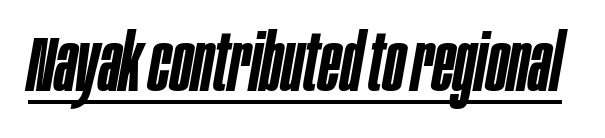
The image shows 79 px semibold, condensed type, italic (leaning right); set normal letter spacing, underlined; low stroke contrast and a large x-height.
